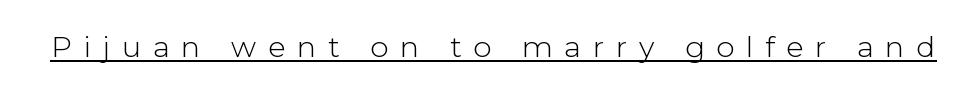
Look at the bottom of the vertical strokes: they stop flat, with no serifs. Proportional: the letters do not fall into vertical columns. Summary of weight: not heavy and not bold. When letters stand straight like this, we call the style roman or upright.
